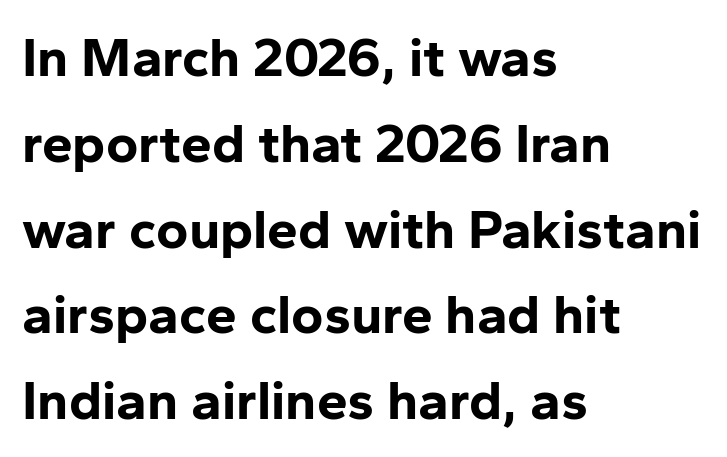
{"serif": "no", "italic": "no", "bold": "yes", "weight": "bold", "width": "normal", "stroke_contrast": "low", "x_height": "medium", "monospaced": "no", "underline": "no", "align": "left", "line_spacing": "normal", "line_spacing_ratio": 1.56, "letter_spacing": "normal", "letter_spacing_em": 0.0, "glyph_px": 55}
